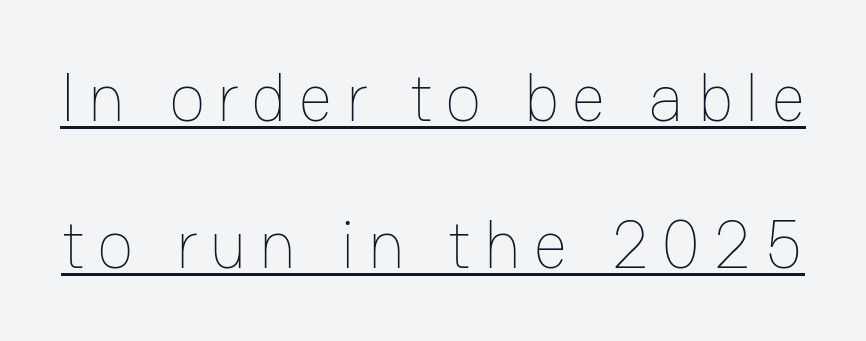
Whoever set this chose breathing room over compactness in the vertical rhythm. Posture: upright roman. The lettering is marked with a stroke running underneath it. Character widths vary here, with narrow letters taking less room than wide ones. The face looks like a standard text weight, possibly lighter.
